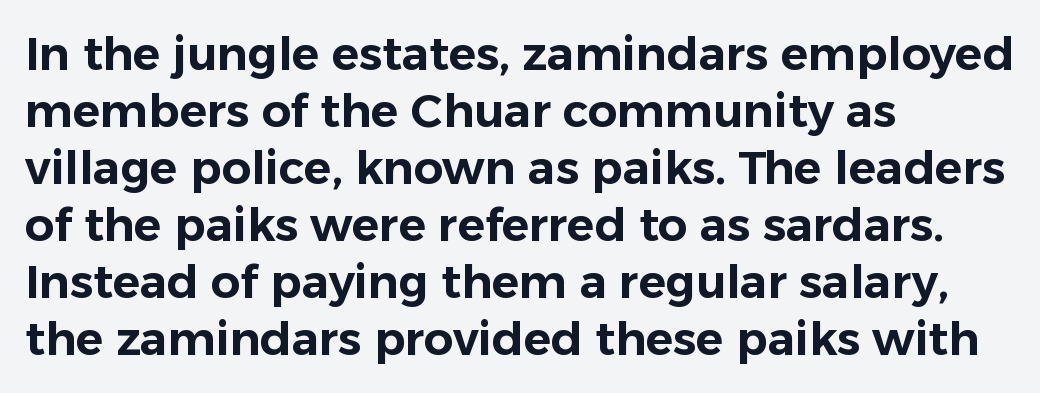
Letter spacing: default. Does the copy run flush right? No — it runs flush left. Check the space under the baseline: it is left empty. Looks like regular typesetting: each glyph gets only the width it needs. Quick note: not italic, upright. This is sans-serif lettering, the kind often seen on screens and signage.
